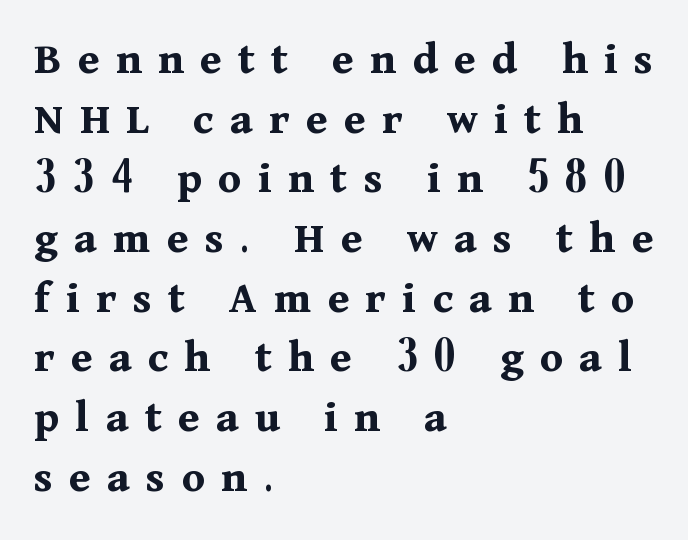
The image shows 47 px bold serif type, upright; set left-aligned, normal line spacing (1.27x), unusually wide letter spacing (+0.35 em), not underlined; medium stroke contrast and a medium x-height.
